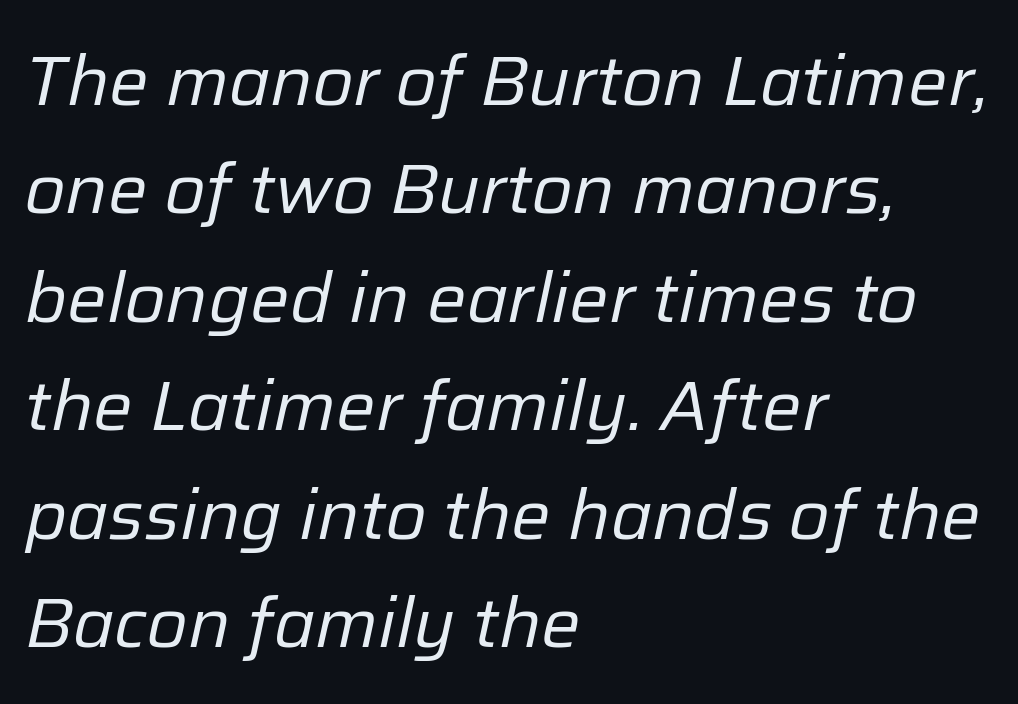
The image shows 70 px regular-weight type, italic (leaning right); set left-aligned, normal line spacing (1.55x), normal letter spacing, not underlined; low stroke contrast and a medium x-height.
